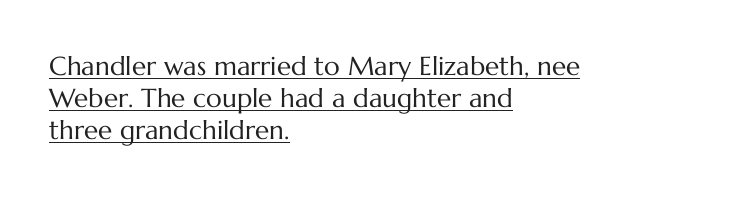
Q: Is the text bold? A: No.
Q: Is the text italic (slanted)? A: No, it is upright.
Q: Is the text underlined? A: Yes.
Q: How is the paragraph aligned? A: Left-aligned.
Q: Is the spacing between letters normal or unusually wide? A: Normal.
